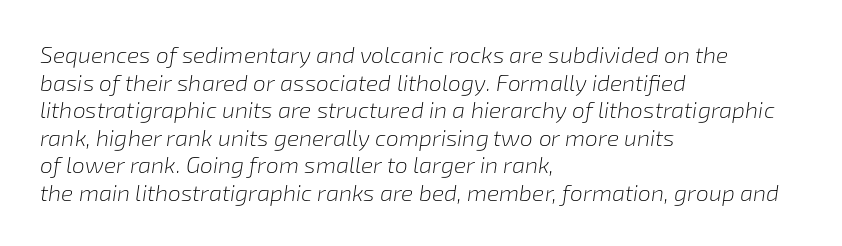
The image shows 23 px text type, italic (leaning right); set left-aligned, line spacing 1.2x, normal letter spacing, not underlined.
